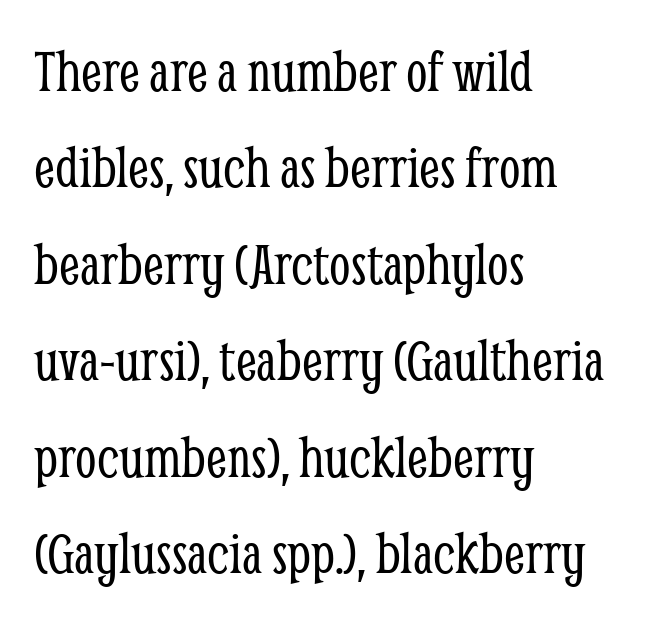
Q: Is the text bold? A: No.
Q: Is the text italic (slanted)? A: No, it is upright.
Q: Is the typeface a serif or a sans-serif typeface? A: Serif.
Q: Is the text underlined? A: No.
Q: How is the paragraph aligned? A: Left-aligned.
Q: Is the spacing between letters normal or unusually wide? A: Normal.
Q: Is the spacing between lines tight, normal or loose? A: Normal.
Q: Width (condensed, normal, or wide)? A: Condensed.
Q: Stroke contrast? A: Low.
Q: x-height? A: Medium.
Q: Monospaced? A: No.
